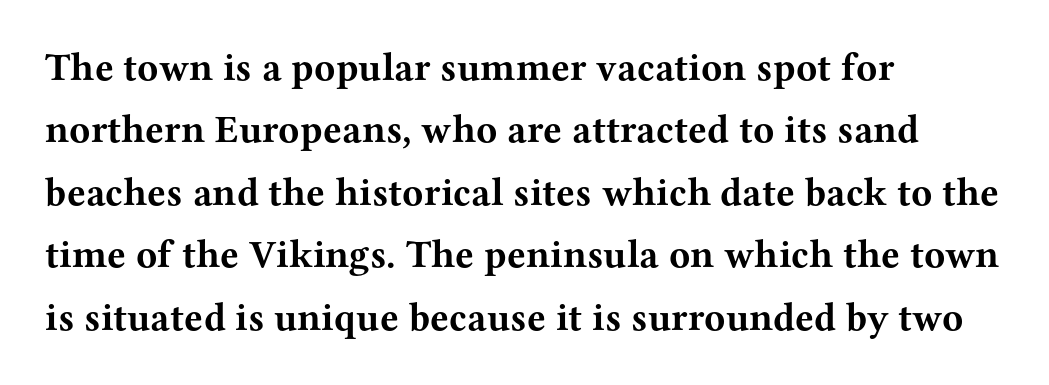
{"serif": "yes", "italic": "no", "bold": "yes", "weight": "bold", "width": "wide", "stroke_contrast": "medium", "x_height": "medium", "monospaced": "no", "underline": "no", "align": "left", "line_spacing": "normal", "line_spacing_ratio": 1.6, "letter_spacing": "normal", "letter_spacing_em": 0.0, "glyph_px": 39}
